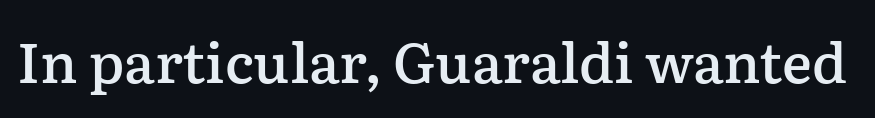
The image shows 56 px semibold serif type, upright; set normal letter spacing, not underlined; low stroke contrast and a medium x-height.
